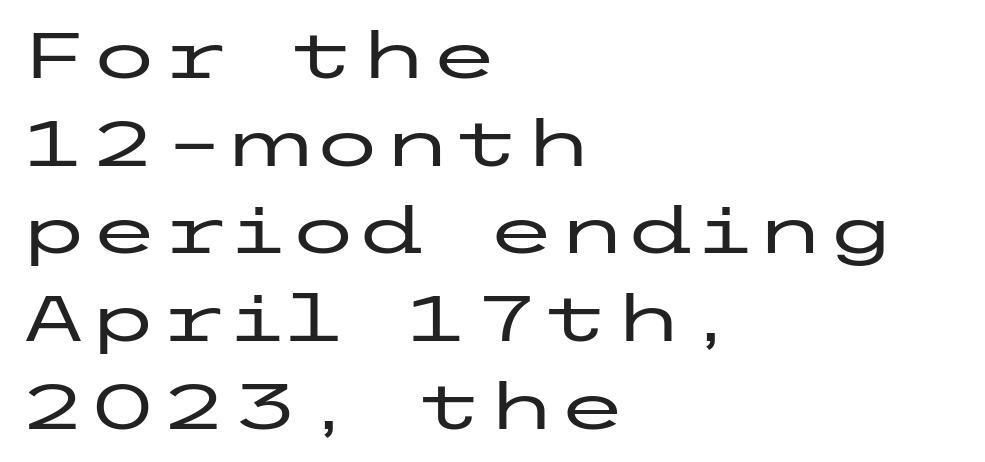
Q: Is the text italic (slanted)? A: No, it is upright.
Q: Is the typeface a serif or a sans-serif typeface? A: Sans-serif.
Q: Is the text underlined? A: No.
Q: How is the paragraph aligned? A: Left-aligned.
Q: Is the spacing between letters normal or unusually wide? A: Normal.
Q: Is the spacing between lines tight, normal or loose? A: Normal.
Q: Width (condensed, normal, or wide)? A: Wide.
Q: Stroke contrast? A: Low.
Q: x-height? A: Medium.
